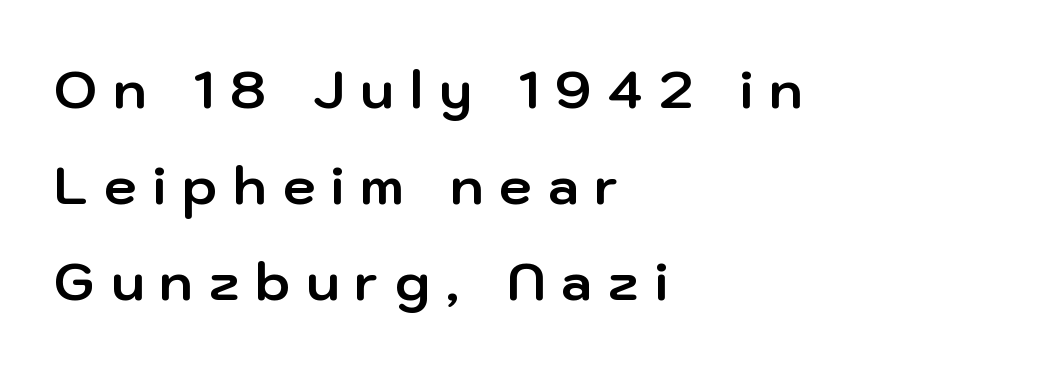
Set as a true bold cut, around the 700 mark. Substantial extra tracking has been applied to these lines. Anything drawn beneath the words? Only blank space. Looks like regular typesetting: each glyph gets only the width it needs. The face used here is a sans, in the tradition of grotesques and geometrics.
